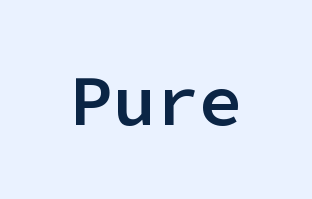
Q: Is the text bold? A: Semi-bold.
Q: Is the text italic (slanted)? A: No, it is upright.
Q: Is the typeface a serif or a sans-serif typeface? A: Sans-serif.
Q: Is the text underlined? A: No.
Q: Is the spacing between letters normal or unusually wide? A: Normal.
Q: Width (condensed, normal, or wide)? A: Normal.
Q: Stroke contrast? A: Low.
Q: x-height? A: Medium.
Q: Monospaced? A: Yes.
